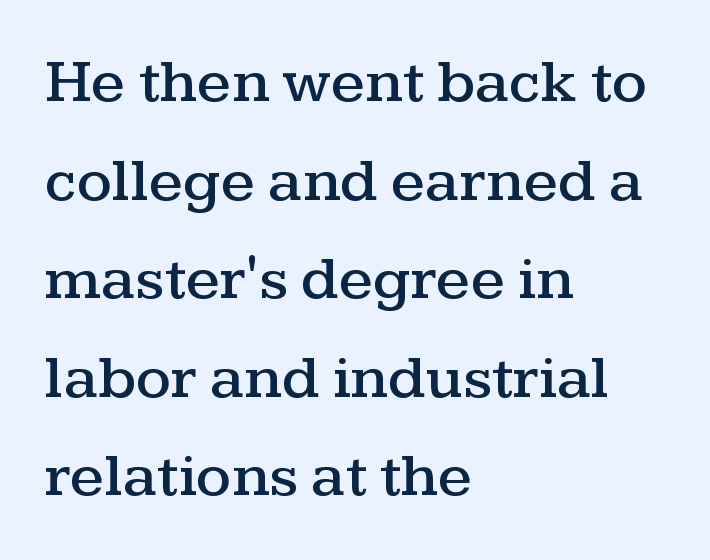
Q: Is the text italic (slanted)? A: No, it is upright.
Q: Is the typeface a serif or a sans-serif typeface? A: Serif.
Q: Is the text underlined? A: No.
Q: How is the paragraph aligned? A: Left-aligned.
Q: Is the spacing between letters normal or unusually wide? A: Normal.
Q: Is the spacing between lines tight, normal or loose? A: Normal.
Q: Width (condensed, normal, or wide)? A: Wide.
Q: Stroke contrast? A: Medium.
Q: x-height? A: Medium.
Q: Monospaced? A: No.
